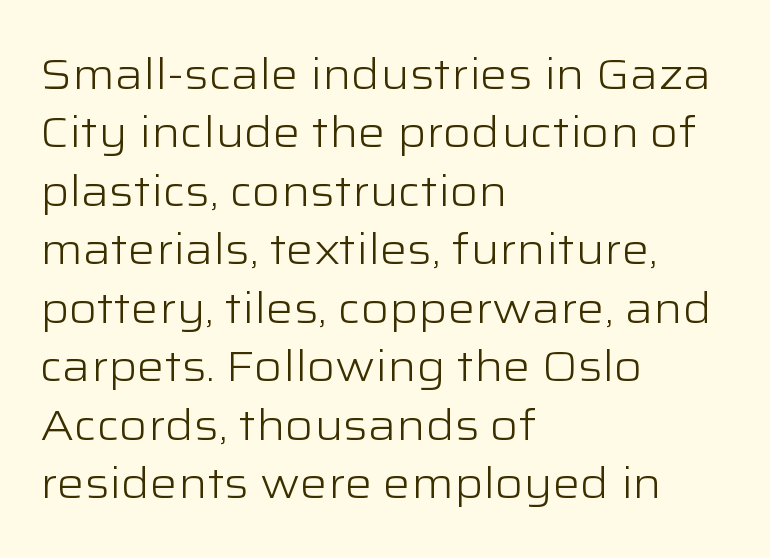
{"serif": "no", "italic": "no", "bold": "no", "weight": "light", "width": "wide", "stroke_contrast": "low", "x_height": "medium", "monospaced": "no", "underline": "no", "align": "left", "line_spacing": "normal", "line_spacing_ratio": 1.36, "letter_spacing": "normal", "letter_spacing_em": 0.0, "glyph_px": 43}
